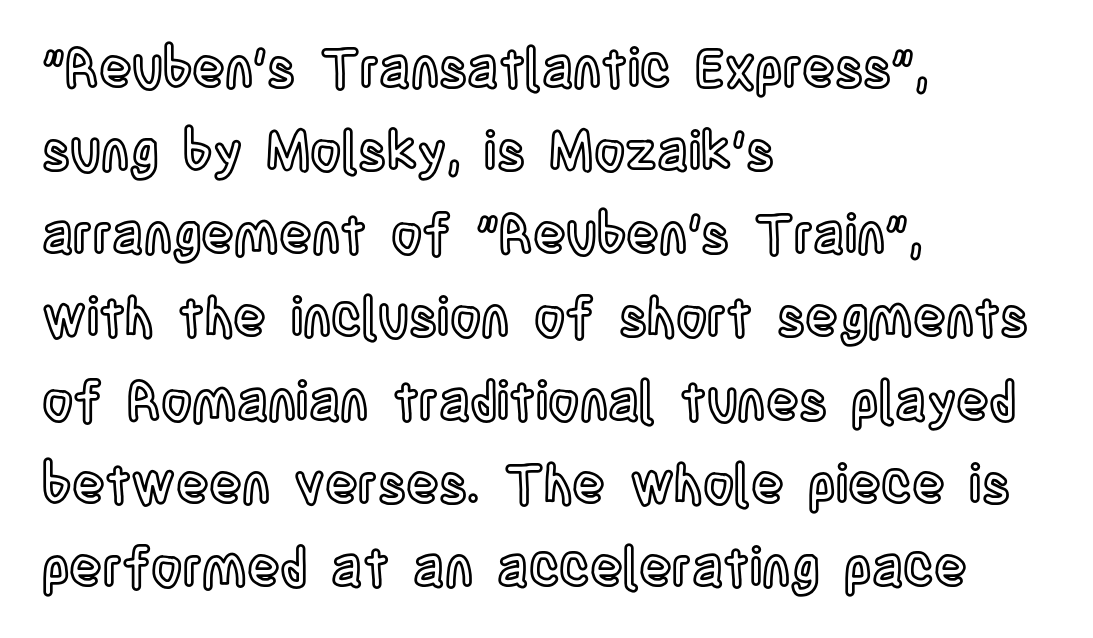
Q: Is the text italic (slanted)? A: No, it is upright.
Q: Is the text underlined? A: No.
Q: How is the paragraph aligned? A: Left-aligned.
Q: Is the spacing between letters normal or unusually wide? A: Normal.
Q: Is the spacing between lines tight, normal or loose? A: Normal.
Q: Width (condensed, normal, or wide)? A: Condensed.
Q: x-height? A: Large.
Q: Monospaced? A: No.
